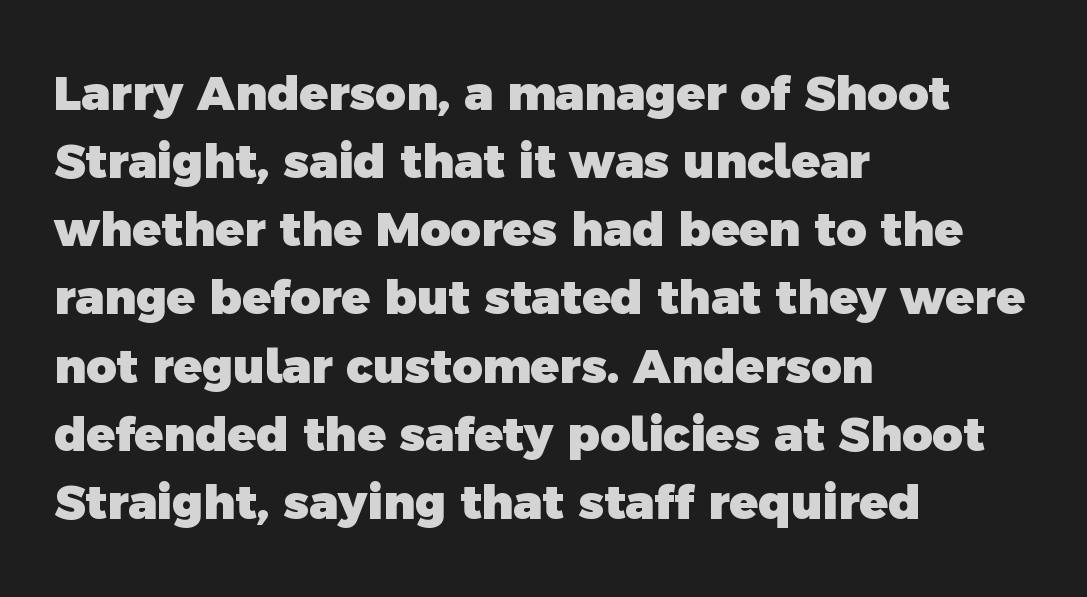
{"serif": "no", "bold": "yes", "weight": "heavy", "width": "normal", "x_height": "medium", "monospaced": "no", "underline": "no", "align": "left", "line_spacing": "normal", "line_spacing_ratio": 1.45, "letter_spacing": "normal", "letter_spacing_em": 0.0, "glyph_px": 47}
